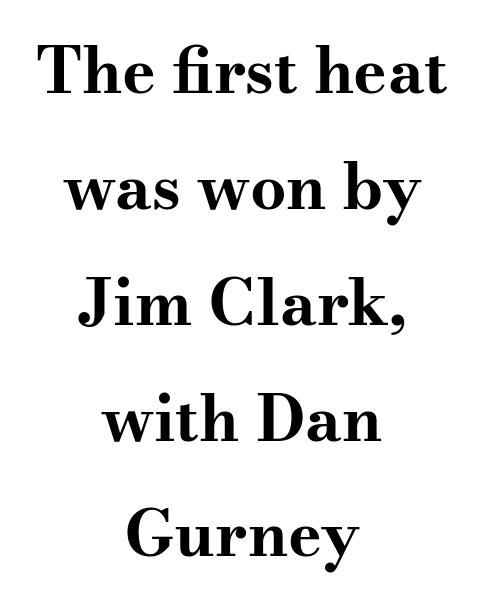
Q: Is the text bold? A: Yes.
Q: Is the text italic (slanted)? A: No, it is upright.
Q: Is the typeface a serif or a sans-serif typeface? A: Serif.
Q: Is the text underlined? A: No.
Q: How is the paragraph aligned? A: Centered.
Q: Is the spacing between letters normal or unusually wide? A: Normal.
Q: Width (condensed, normal, or wide)? A: Wide.
Q: Stroke contrast? A: Medium.
Q: x-height? A: Small.
Q: Monospaced? A: No.
